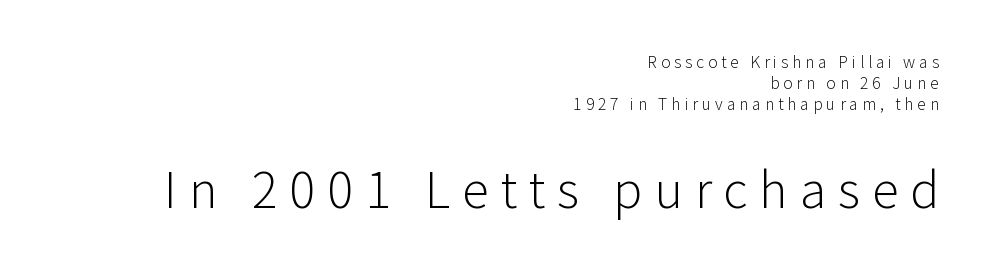
The image shows 49 px light sans-serif type, upright; set right-aligned, normal line spacing (1.31x), unusually wide letter spacing (+0.24 em), not underlined; the second (bottom) block is 3.06x larger; low stroke contrast and a medium x-height.
